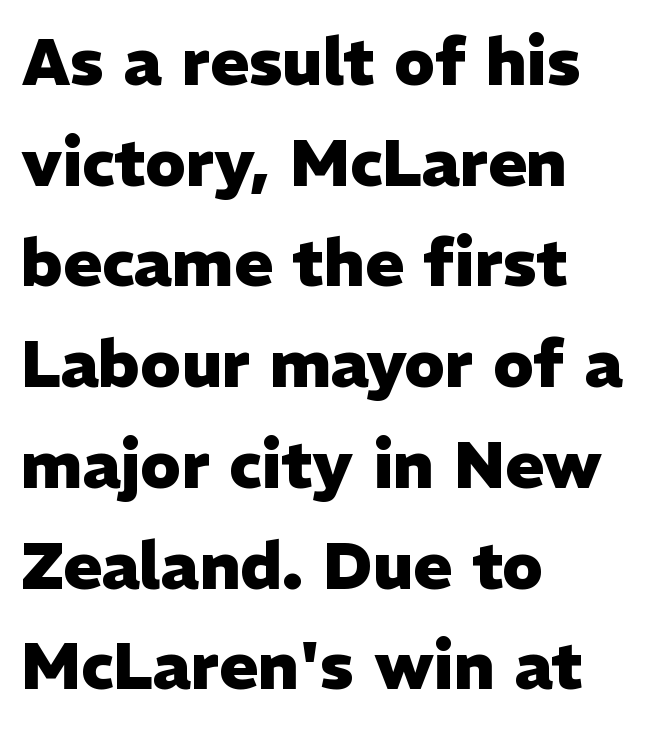
{"serif": "no", "italic": "no", "bold": "yes", "weight": "heavy", "width": "normal", "stroke_contrast": "low", "x_height": "medium", "monospaced": "no", "underline": "no", "align": "left", "line_spacing": "normal", "line_spacing_ratio": 1.55, "letter_spacing": "normal", "letter_spacing_em": 0.0, "glyph_px": 65}
